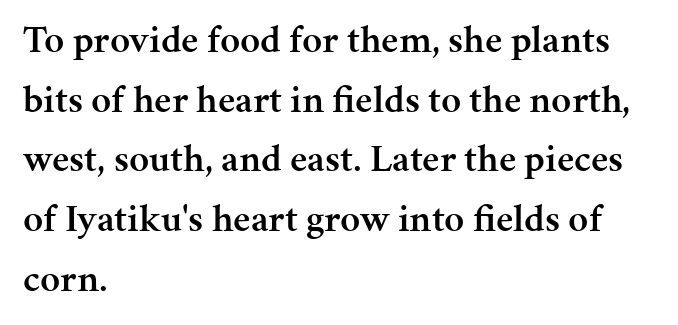
{"serif": "yes", "italic": "no", "bold": "semi", "weight": "semibold", "width": "normal", "stroke_contrast": "medium", "x_height": "medium", "monospaced": "no", "underline": "no", "align": "left", "line_spacing": "normal", "line_spacing_ratio": 1.53, "letter_spacing": "normal", "letter_spacing_em": 0.0, "glyph_px": 39}
